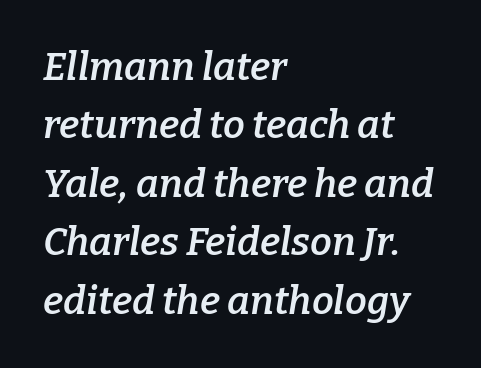
Is the letter spacing exaggerated? No — it looks like the ordinary default. A typesetter would label this face a serif. Beneath every word, the page is bare. Proportional: the letters do not fall into vertical columns.
